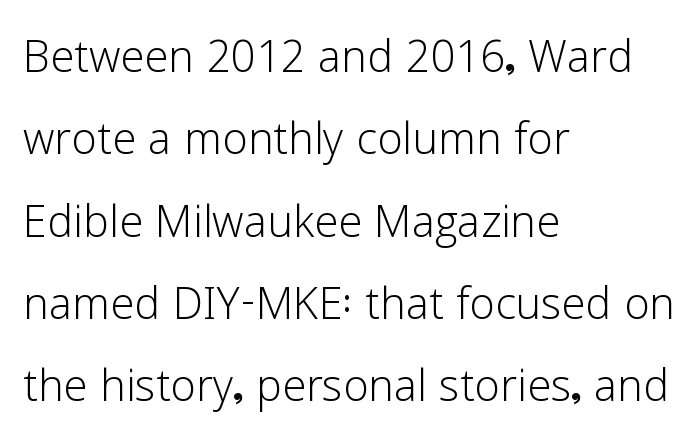
The image shows 58 px light sans-serif type, upright; set left-aligned, normal line spacing (1.42x), normal letter spacing, not underlined; low stroke contrast and a medium x-height.
